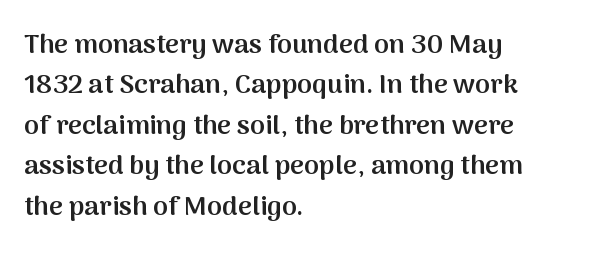
The image shows 27 px text type, upright; set left-aligned, normal line spacing (1.5x), normal letter spacing, not underlined.
